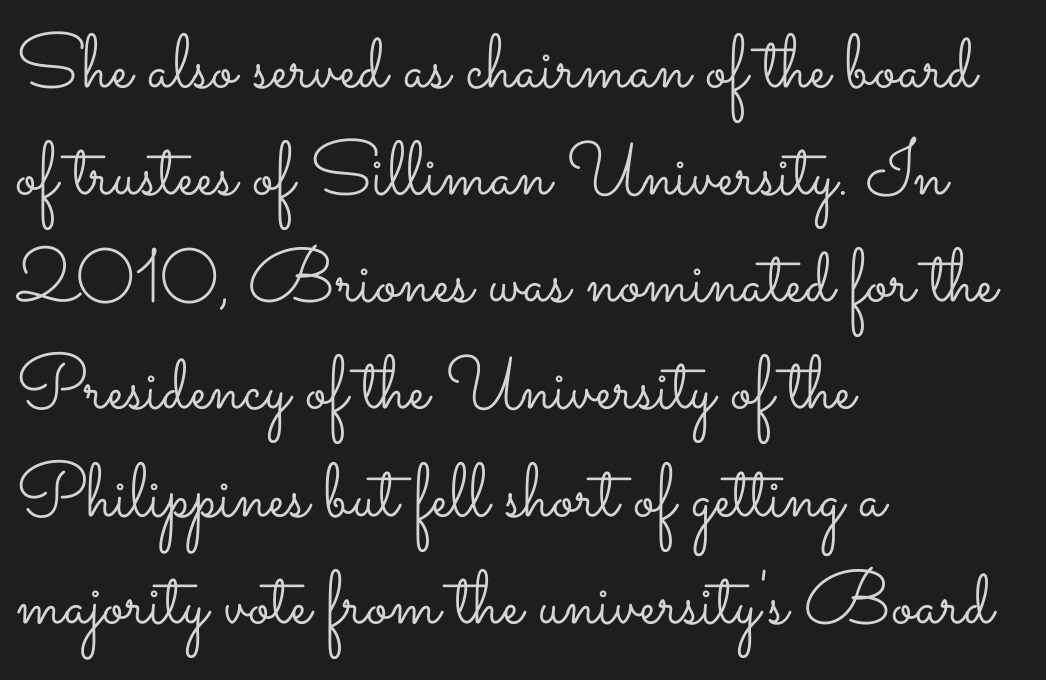
There is no visible air inserted between adjacent glyphs. The foot of each line stays bare and open. The setting favours the left margin, as ordinary paragraphs usually do. The face used here is proportionally spaced, like ordinary book or web type. Weight: in the light-to-regular range. One glance says typical: line gaps are just what's usual.
